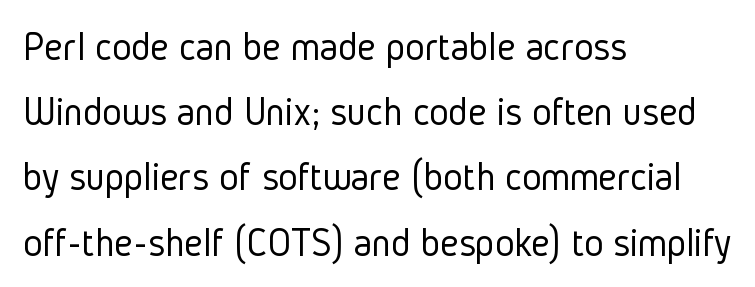
The image shows 41 px light, condensed sans-serif type, upright; set left-aligned, normal line spacing (1.59x), normal letter spacing, not underlined; low stroke contrast and a medium x-height.
